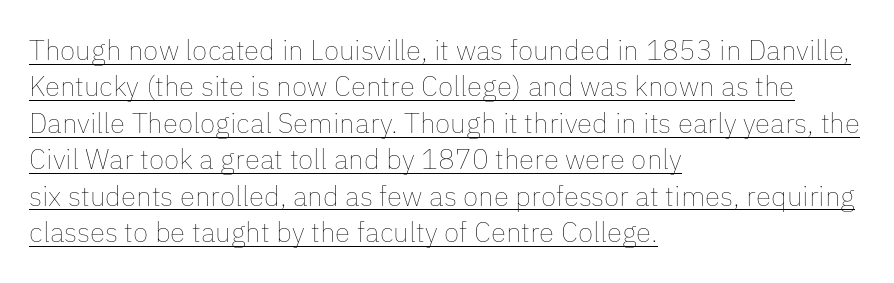
{"italic": "no", "bold": "no", "weight": "thin", "width": "normal", "stroke_contrast": "low", "x_height": "medium", "monospaced": "no", "underline": "yes", "align": "left", "line_spacing": "normal", "line_spacing_ratio": 1.3, "letter_spacing": "normal", "letter_spacing_em": 0.0, "glyph_px": 28}
